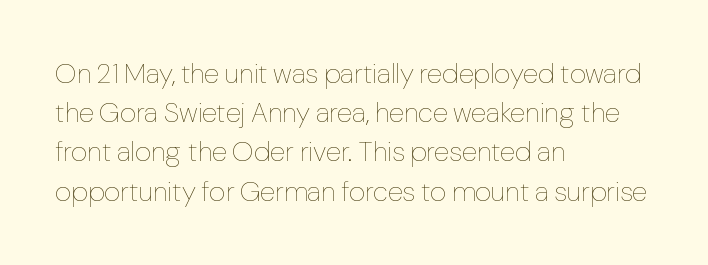
{"italic": "no", "bold": "no", "weight": "thin", "width": "normal", "stroke_contrast": "low", "x_height": "medium", "monospaced": "no", "underline": "no", "align": "left", "line_spacing": "normal", "line_spacing_ratio": 1.4, "letter_spacing": "normal", "letter_spacing_em": 0.0, "glyph_px": 28}
